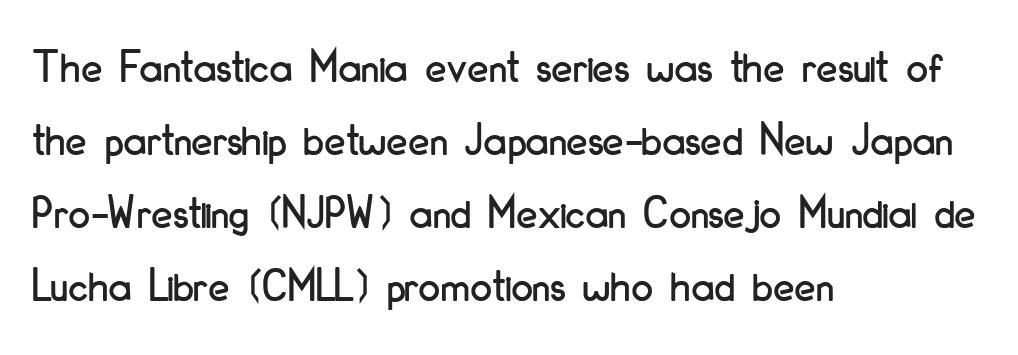
The image shows 48 px condensed sans-serif type, upright; set left-aligned, normal line spacing (1.52x), normal letter spacing, not underlined; low stroke contrast and a small x-height.
